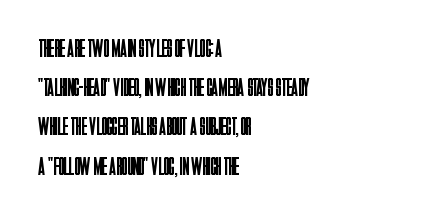
Is this a heavy cut? Hardly; it is regular or lighter. In CSS terms this would be text-align: left. Words appear dense and cohesive because spacing is normal. The gap between lines stays unmarked. Reading down the column, the eye jumps a familiar distance to each next line. This is roman type, the default non-slanted kind.
